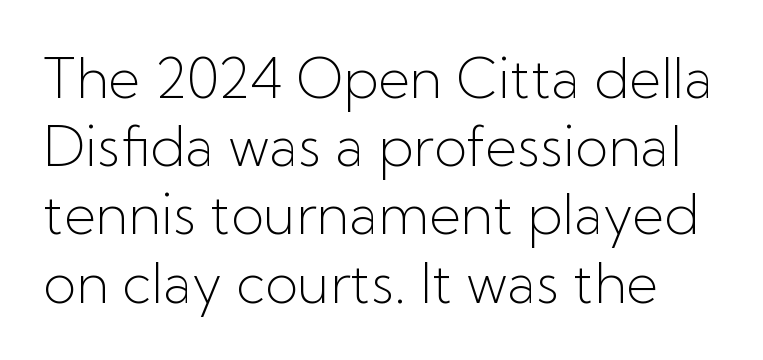
The image shows 55 px light sans-serif type, upright; set line spacing 1.24x, normal letter spacing, not underlined; low stroke contrast and a medium x-height.
